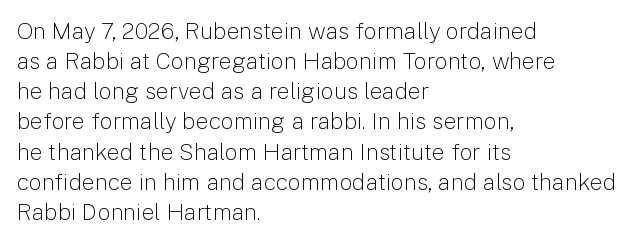
The image shows 23 px text type, upright; set left-aligned, normal line spacing (1.31x), normal letter spacing, not underlined.
